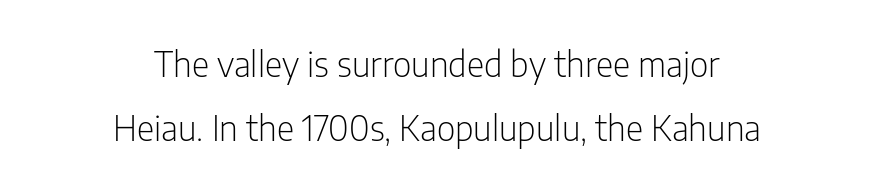
Q: Is the text bold? A: No.
Q: Is the text italic (slanted)? A: No, it is upright.
Q: Is the typeface a serif or a sans-serif typeface? A: Sans-serif.
Q: Is the text underlined? A: No.
Q: How is the paragraph aligned? A: Centered.
Q: Is the spacing between letters normal or unusually wide? A: Normal.
Q: Width (condensed, normal, or wide)? A: Condensed.
Q: Stroke contrast? A: Low.
Q: x-height? A: Medium.
Q: Monospaced? A: No.
